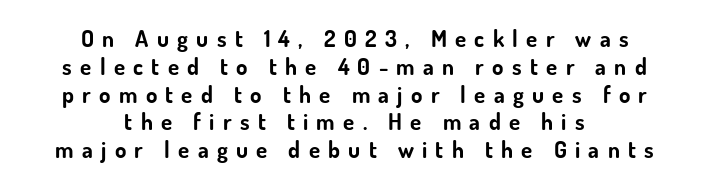
Q: Is the text bold? A: Yes.
Q: Is the text italic (slanted)? A: No, it is upright.
Q: Is the text underlined? A: No.
Q: How is the paragraph aligned? A: Centered.
Q: Is the spacing between letters normal or unusually wide? A: Unusually wide.
